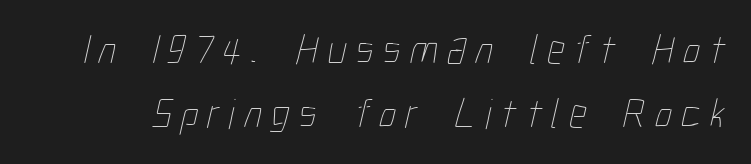
Character widths vary here, with narrow letters taking less room than wide ones. The rows are spaced the way most documents space them. The letters are spread apart with noticeably loose tracking. Rule under the text: the space is simply empty.
